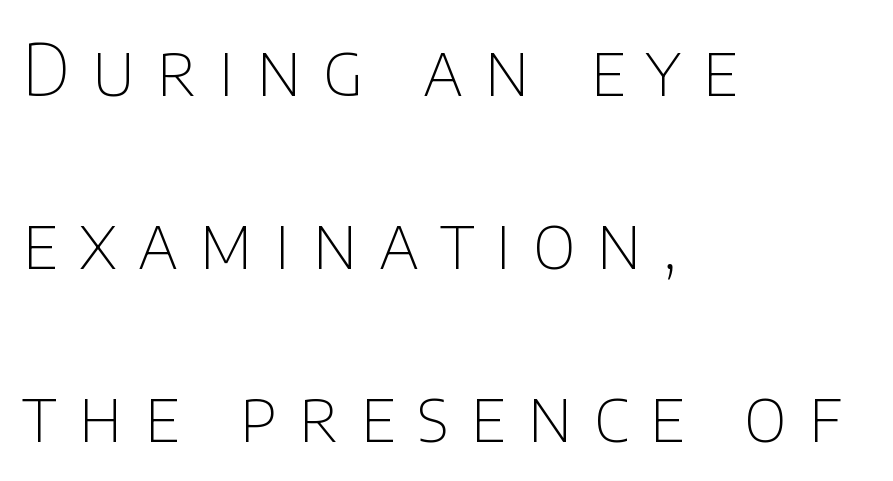
{"serif": "no", "italic": "no", "bold": "no", "weight": "thin", "width": "normal", "stroke_contrast": "low", "x_height": "large", "monospaced": "no", "underline": "no", "align": "left", "line_spacing": "loose", "line_spacing_ratio": 2.44, "letter_spacing": "wide", "letter_spacing_em": 0.3, "glyph_px": 71}
